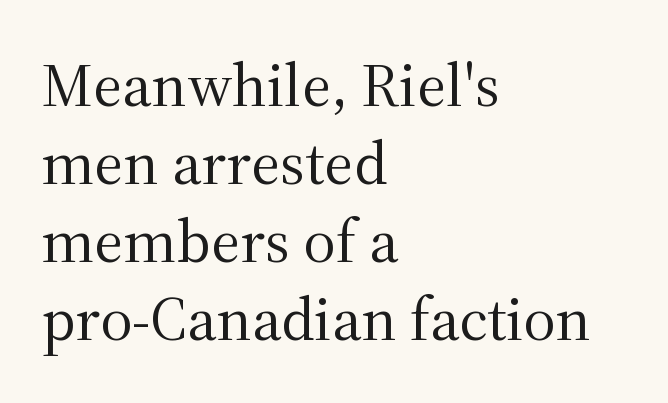
Think of a printed novel: that variable character pitch is what you see here. Compared with typical paragraphs, the rows here are spaced about the same. The cut favours lightness, reaching ordinary text weight at its darkest. A typesetter would call this zero additional tracking. This is roman type, the default non-slanted kind.
